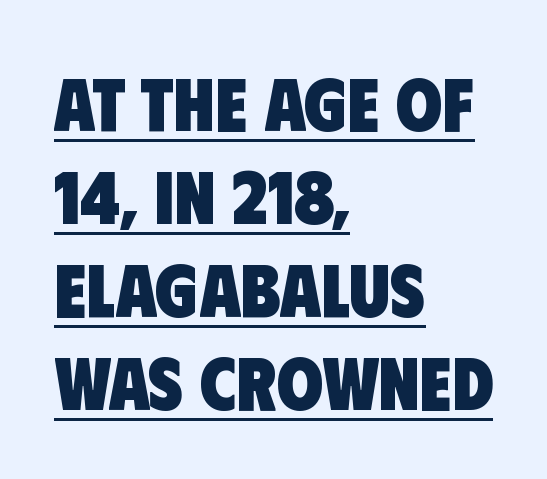
The image shows 75 px heavy, condensed sans-serif type; set left-aligned, line spacing 1.24x, normal letter spacing, underlined; low stroke contrast and a large x-height.
